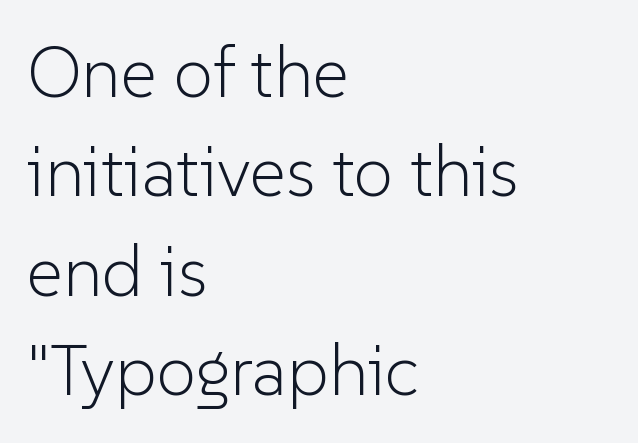
{"serif": "no", "italic": "no", "bold": "no", "weight": "light", "width": "normal", "stroke_contrast": "low", "x_height": "medium", "monospaced": "no", "underline": "no", "align": "left", "line_spacing": "normal", "line_spacing_ratio": 1.4, "letter_spacing": "normal", "letter_spacing_em": 0.0, "glyph_px": 71}
